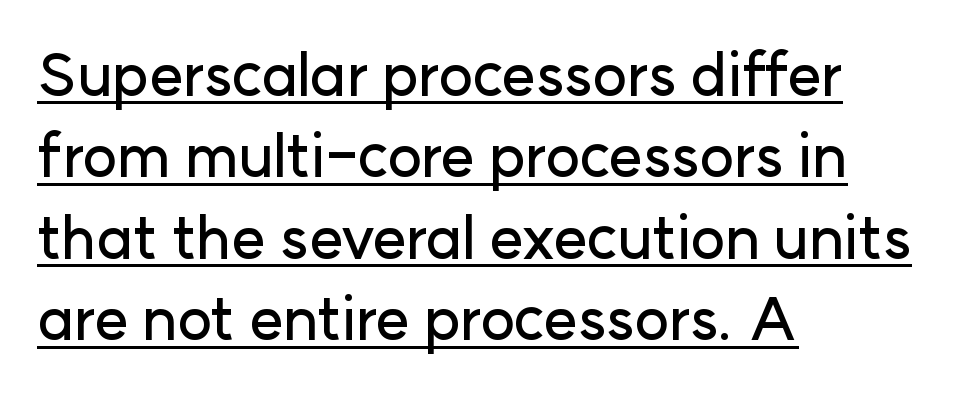
Normally led — the rows are evenly, conventionally spaced. There is no visible air inserted between adjacent glyphs. Proportional: the letters do not fall into vertical columns. Horizontally, the lines are justified to the leading edge only. To sum up the face: it is a sans, with no serifs.
